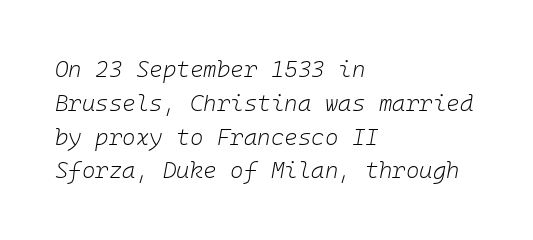
What stands out about the letter spacing? Nothing — it is the standard amount. The line-height multiplier appears to be the usual default. The rag falls on the right side of this text block. These glyphs show unthickened strokes, regular width or finer. Rule under the text: the space is simply empty.
